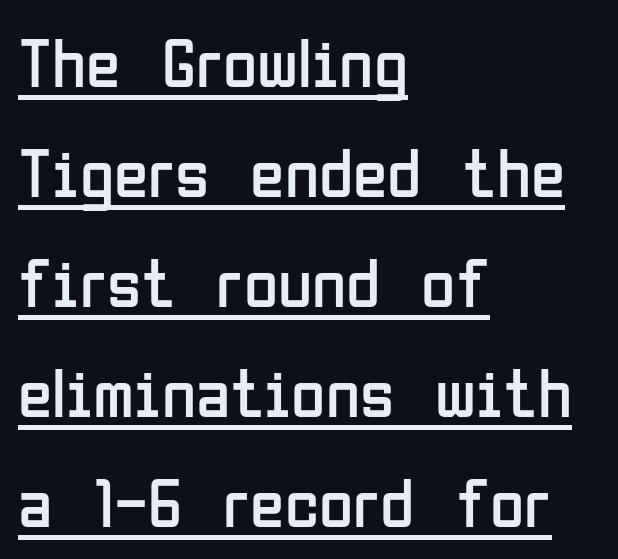
The image shows 70 px regular-weight, condensed sans-serif type, upright; set left-aligned, normal line spacing (1.57x), normal letter spacing, underlined; low stroke contrast and a medium x-height.
